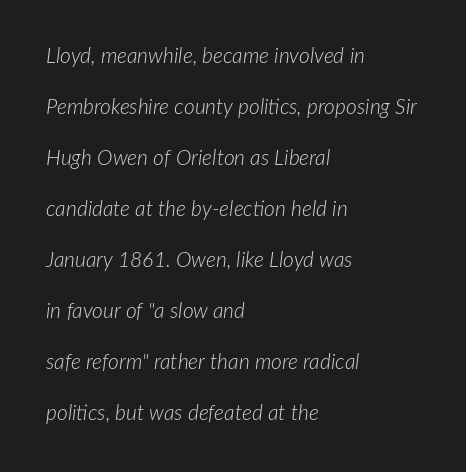
The image shows 21 px text type, italic (leaning right); set left-aligned, loose line spacing (2.43x), normal letter spacing, not underlined.
